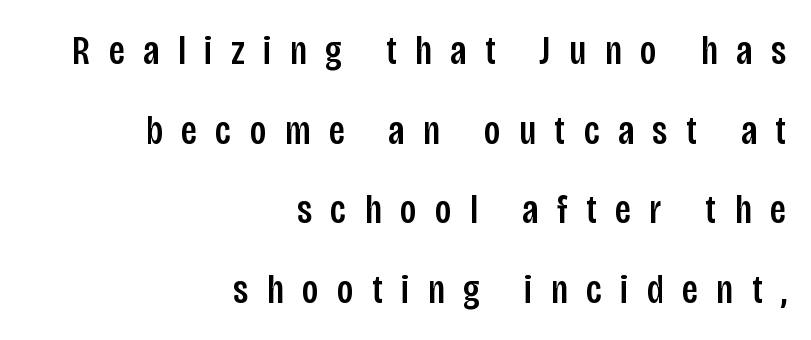
{"serif": "no", "italic": "no", "width": "condensed", "stroke_contrast": "low", "x_height": "large", "monospaced": "no", "underline": "no", "align": "right", "line_spacing": "loose", "line_spacing_ratio": 1.94, "letter_spacing": "wide", "letter_spacing_em": 0.45, "glyph_px": 41}
